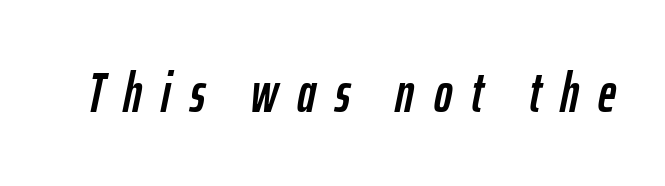
Q: Is the text italic (slanted)? A: Yes, it leans right by about 12 degrees.
Q: Is the text underlined? A: No.
Q: Is the spacing between letters normal or unusually wide? A: Unusually wide.
Q: Width (condensed, normal, or wide)? A: Condensed.
Q: Stroke contrast? A: Low.
Q: x-height? A: Medium.
Q: Monospaced? A: No.
